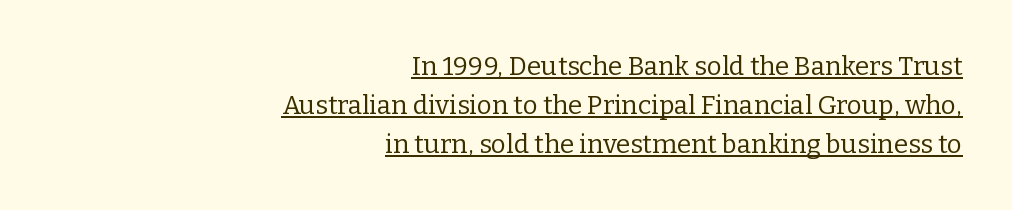
{"italic": "no", "bold": "no", "underline": "yes", "align": "right", "line_spacing": "normal", "line_spacing_ratio": 1.5, "letter_spacing": "normal", "letter_spacing_em": 0.0, "glyph_px": 26}
